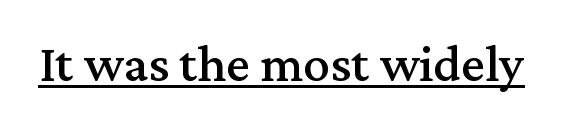
Each letter's strokes conclude with small projecting serifs. This sample carries an underscore along the baseline area. Varying glyph widths throughout — classic text-font behaviour. Each word holds together tightly as a unit, with standard inter-letter gaps. Every stem runs plumb, perpendicular to the baseline.
